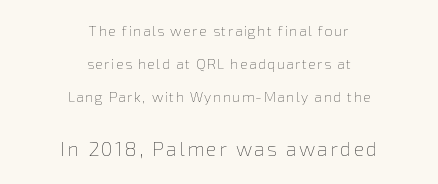
The weight would be labelled regular, book, light, or lighter still. These lines stand farther apart than default settings would place them. Notice how the passage keeps no hard edge, just a central spine. The letters stand upright; this is a roman face. Two sizes are in play, and the larger belongs to the second block. Anything drawn beneath the words? Only blank space.
